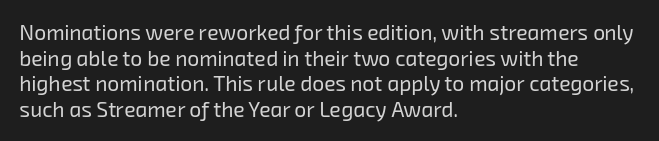
{"bold": "no", "underline": "no", "align": "left", "line_spacing_ratio": 1.22, "letter_spacing": "normal", "letter_spacing_em": 0.0, "glyph_px": 21}
